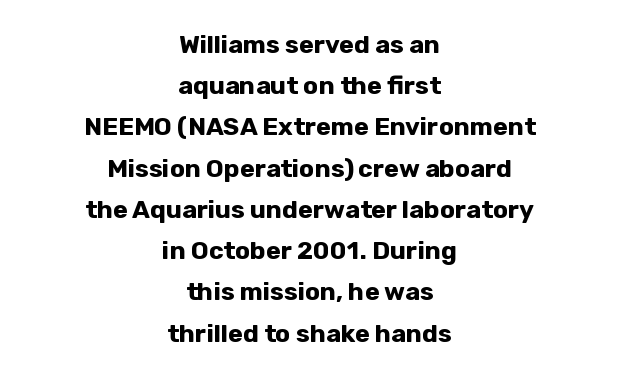
The space beneath each line is pristine and unruled. Students, observe: this is what conventionally led text looks like. Horizontal alignment here is central, giving a formal, balanced look. Pretty heavy lettering here — definitely bold. If you drew a line through each stem, it would be perfectly vertical.
